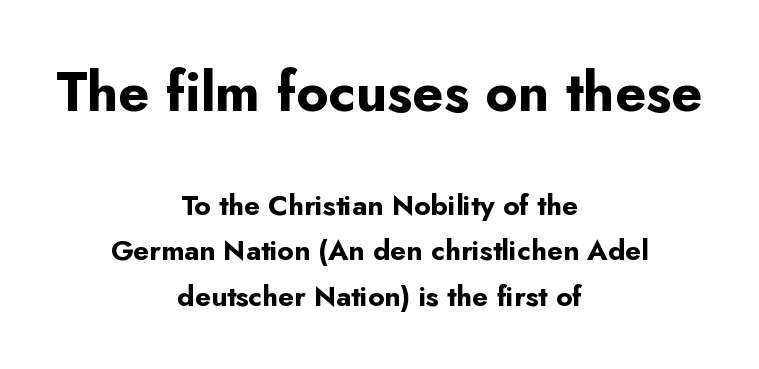
{"serif": "no", "italic": "no", "bold": "yes", "weight": "bold", "width": "normal", "stroke_contrast": "low", "x_height": "small", "monospaced": "no", "underline": "no", "align": "center", "line_spacing": "normal", "line_spacing_ratio": 1.62, "letter_spacing": "normal", "letter_spacing_em": 0.0, "larger_block": "first", "size_ratio": 1.96, "glyph_px": 55}
